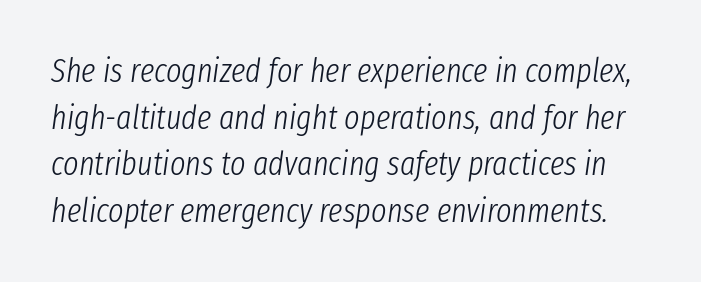
Ink coverage per letter is moderate at most. The type is set solid horizontally, with unmodified tracking. Quick note: italic. The rendering uses natural spacing where letterforms have individual widths.
